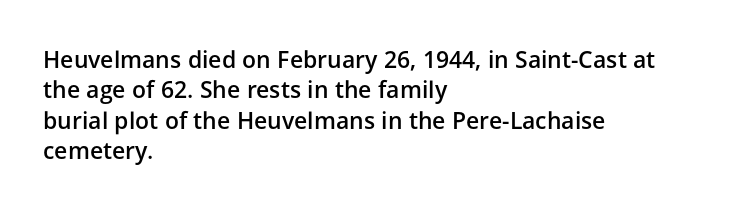
Q: Is the text bold? A: Semi-bold.
Q: Is the text italic (slanted)? A: No, it is upright.
Q: Is the text underlined? A: No.
Q: How is the paragraph aligned? A: Left-aligned.
Q: Is the spacing between letters normal or unusually wide? A: Normal.
Q: Is the spacing between lines tight, normal or loose? A: Normal.
